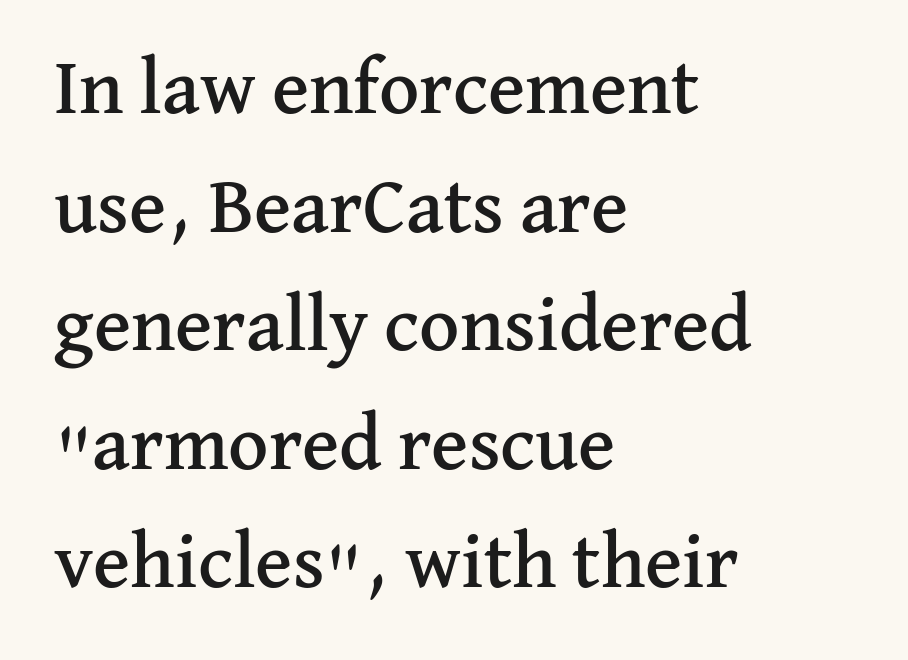
The image shows 78 px serif type, upright; set left-aligned, normal line spacing (1.52x), normal letter spacing, not underlined; medium stroke contrast and a medium x-height.
